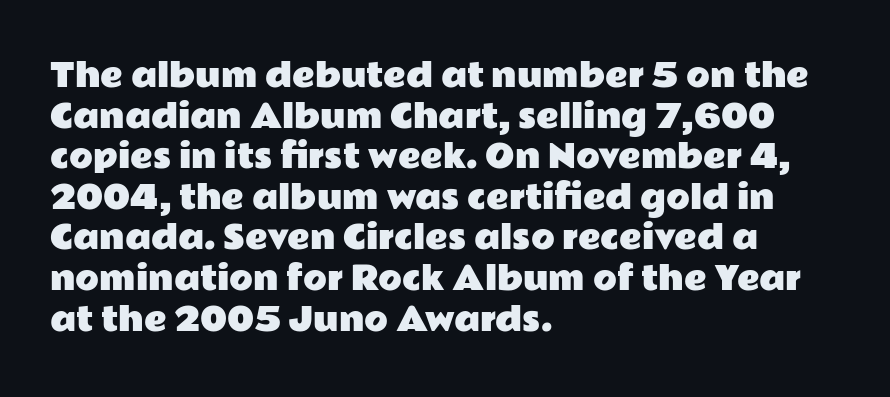
The image shows 31 px wide sans-serif type, upright; set left-aligned, normal line spacing (1.31x), normal letter spacing, not underlined; low stroke contrast and a medium x-height.
